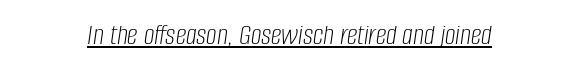
The lines are quadded center. Stem width sits at or under what a default text font uses. The rendering uses natural spacing where letterforms have individual widths. Each word holds together tightly as a unit, with standard inter-letter gaps. This is oblique type, the kind used for emphasis or titles.
